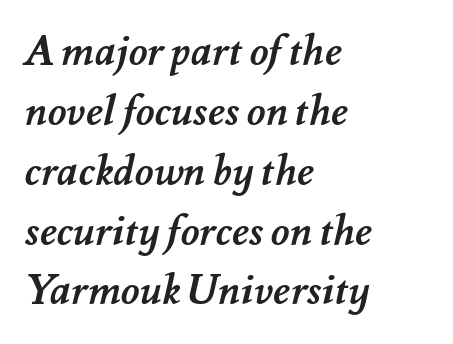
The image shows 41 px semibold type; set left-aligned, normal line spacing (1.46x), normal letter spacing, not underlined; medium stroke contrast and a small x-height.
